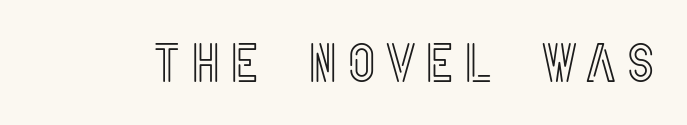
{"italic": "no", "width": "condensed", "x_height": "large", "underline": "no", "glyph_px": 54}
